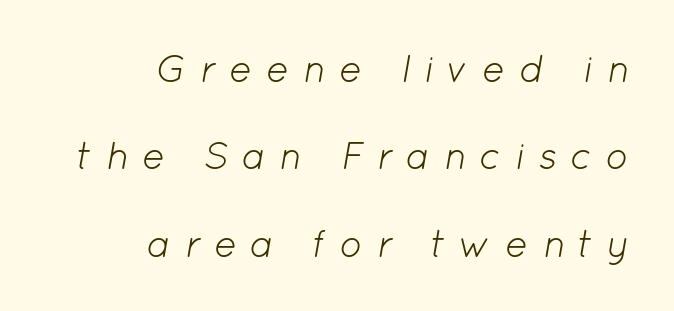
Q: Is the text bold? A: No.
Q: Is the text italic (slanted)? A: Yes, it leans right by about 12 degrees.
Q: Is the text underlined? A: No.
Q: How is the paragraph aligned? A: Right-aligned.
Q: Is the spacing between letters normal or unusually wide? A: Unusually wide.
Q: Is the spacing between lines tight, normal or loose? A: Loose.
Q: Width (condensed, normal, or wide)? A: Normal.
Q: Stroke contrast? A: Low.
Q: x-height? A: Medium.
Q: Monospaced? A: No.
